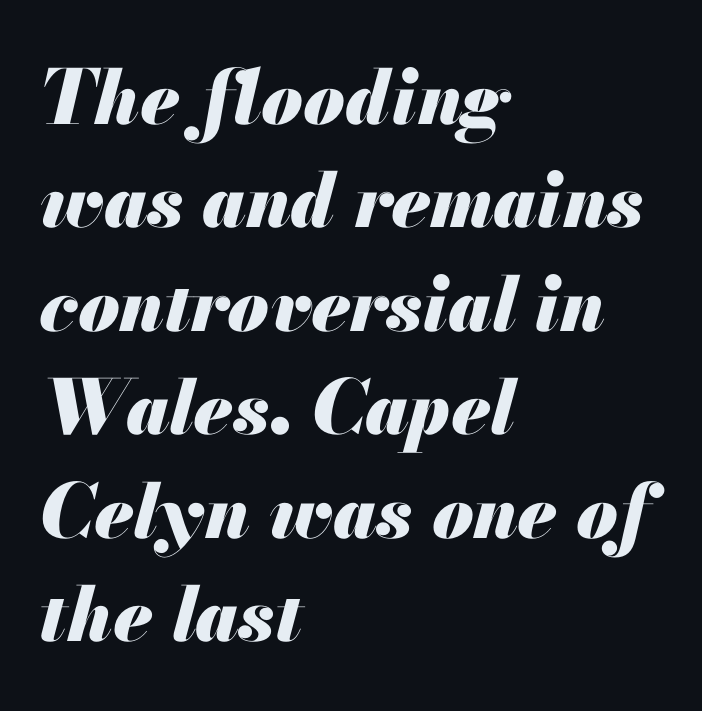
{"italic": "yes", "lean": "right", "slant_degrees": 13, "bold": "yes", "weight": "heavy", "width": "normal", "stroke_contrast": "medium", "x_height": "small", "monospaced": "no", "underline": "no", "align": "left", "line_spacing": "normal", "line_spacing_ratio": 1.38, "letter_spacing": "normal", "letter_spacing_em": 0.0, "glyph_px": 75}
